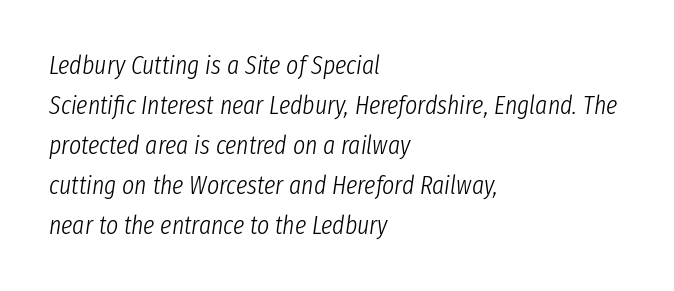
{"italic": "yes", "lean": "right", "slant_degrees": 8, "bold": "no", "underline": "no", "align": "left", "line_spacing": "normal", "line_spacing_ratio": 1.54, "letter_spacing": "normal", "letter_spacing_em": 0.0, "glyph_px": 26}
